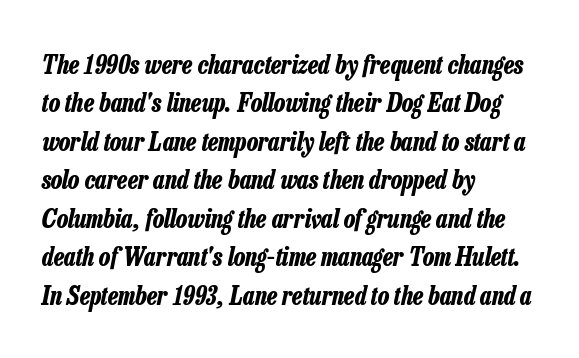
The image shows 25 px bold type, italic (leaning right); set left-aligned, normal line spacing (1.54x), normal letter spacing, not underlined.
